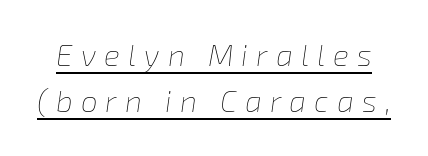
{"italic": "yes", "lean": "right", "slant_degrees": 8, "bold": "no", "weight": "thin", "width": "normal", "stroke_contrast": "low", "x_height": "medium", "monospaced": "no", "underline": "yes", "line_spacing": "normal", "line_spacing_ratio": 1.55, "letter_spacing": "wide", "letter_spacing_em": 0.27, "glyph_px": 30}
